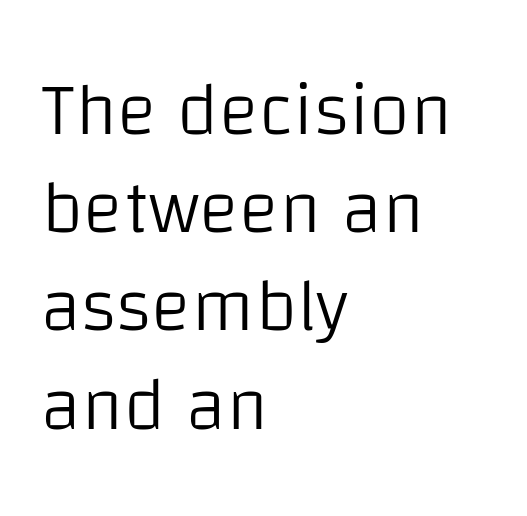
Typeset ragged right — the left edge is the straight one. The foot of each line stays bare and open. Baseline-to-baseline distance is the conventional proportion of letter height. Serif or sans? Sans — the stroke terminals are bare. How are the letters spaced? Ordinarily, with no added tracking. Posture: upright roman.
